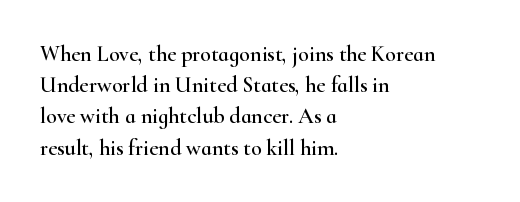
Q: Is the text italic (slanted)? A: No, it is upright.
Q: Is the text underlined? A: No.
Q: How is the paragraph aligned? A: Left-aligned.
Q: Is the spacing between letters normal or unusually wide? A: Normal.
Q: Is the spacing between lines tight, normal or loose? A: Normal.
